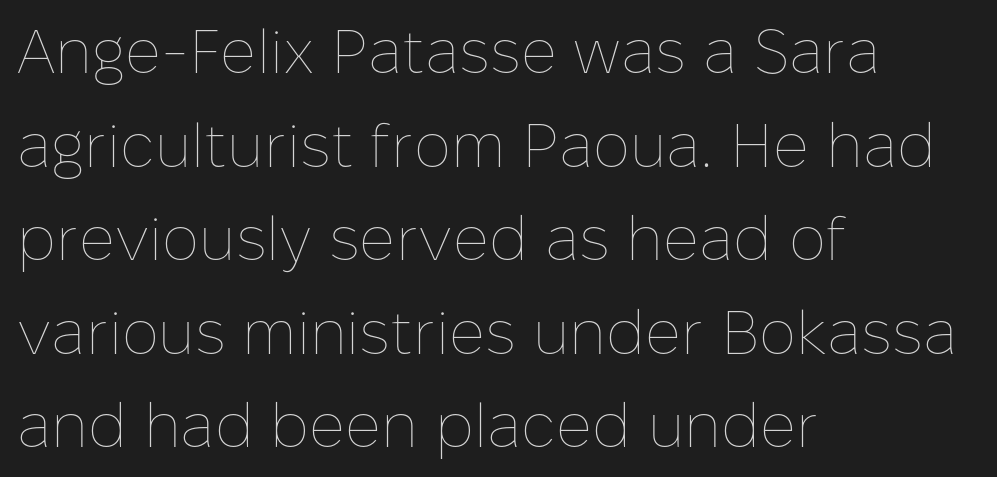
The image shows 62 px thin type, upright; set left-aligned, normal line spacing (1.51x), normal letter spacing, not underlined; low stroke contrast and a medium x-height.
